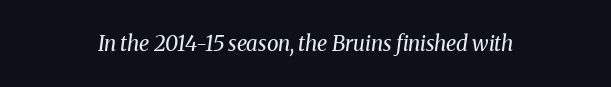
{"italic": "yes", "lean": "right", "slant_degrees": 8, "bold": "no", "underline": "no", "letter_spacing": "normal", "letter_spacing_em": 0.0, "glyph_px": 21}
